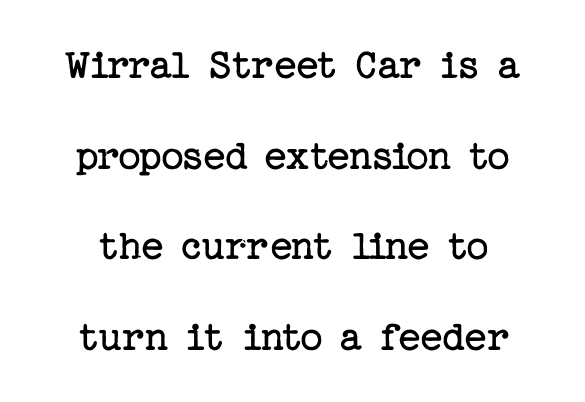
{"serif": "yes", "italic": "no", "bold": "no", "weight": "regular", "width": "normal", "stroke_contrast": "low", "x_height": "medium", "underline": "no", "line_spacing": "loose", "line_spacing_ratio": 2.06, "letter_spacing": "normal", "letter_spacing_em": 0.0, "glyph_px": 44}
